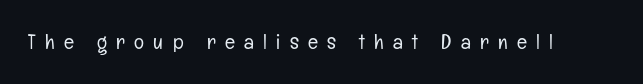
{"italic": "no", "bold": "no", "underline": "no", "letter_spacing": "wide", "letter_spacing_em": 0.44, "glyph_px": 21}
